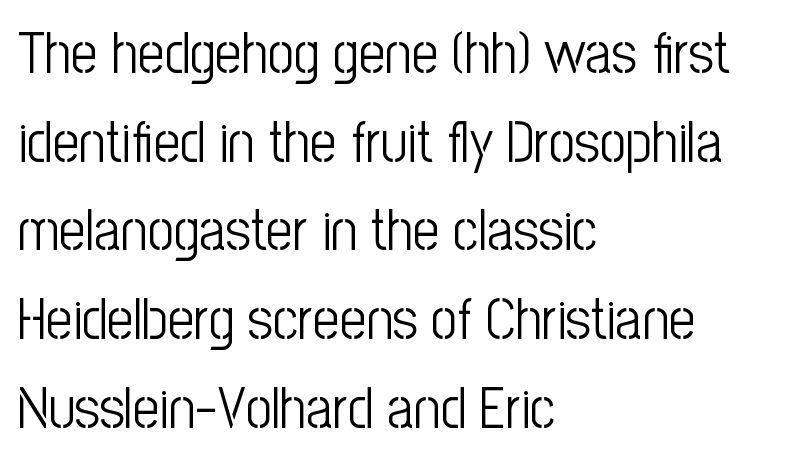
Descenders are the only things crossing below the line. This sample uses an upright cut, with every glyph sitting square on the baseline. These lines are rendered in a variable-pitch font. Nothing sits at the stroke ends, so this counts as sans-serif.
